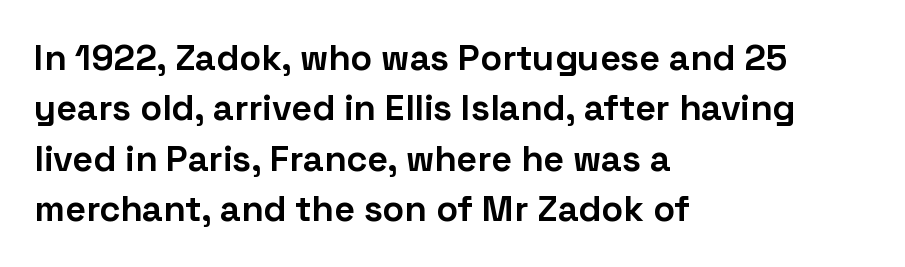
This sample uses plain, unmodified letter spacing. Spacing verdict: proportional, widths tailored to each character. Regarding leading, the lines here are spaced in the standard way. The string is rendered with underlining switched off. A dark, heavy texture on the line: the type is bold.
